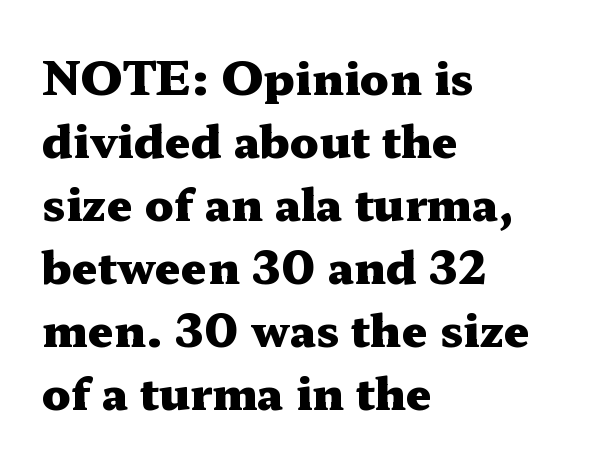
The image shows 45 px heavy, wide serif type, upright; set left-aligned, normal line spacing (1.4x), normal letter spacing, not underlined; medium stroke contrast and a medium x-height.
